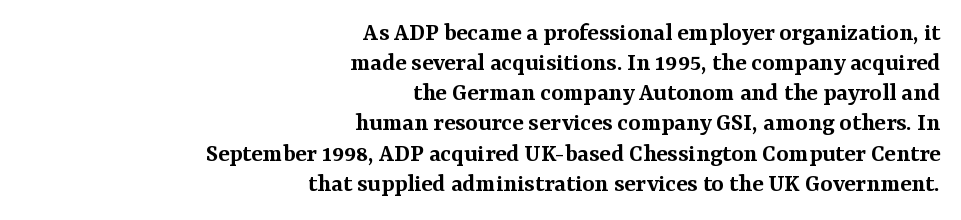
The image shows 26 px text type, upright; set right-aligned, line spacing 1.16x, normal letter spacing, not underlined.
